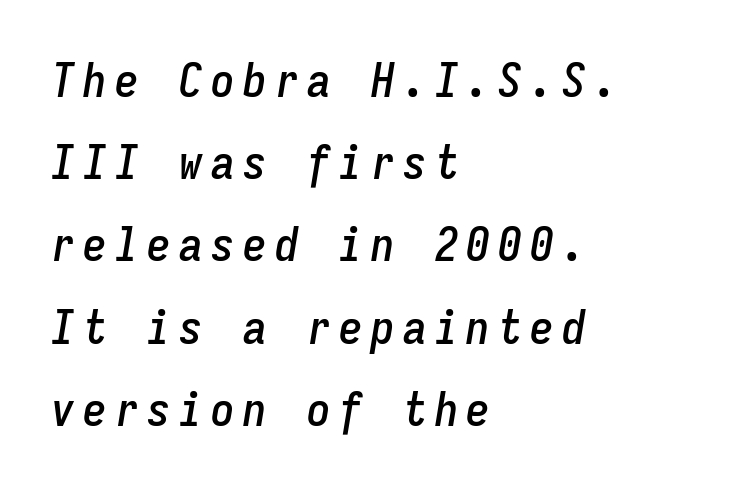
The image shows 47 px condensed type, italic (leaning right), monospaced; set left-aligned, line spacing 1.75x, not underlined; low stroke contrast and a medium x-height.
